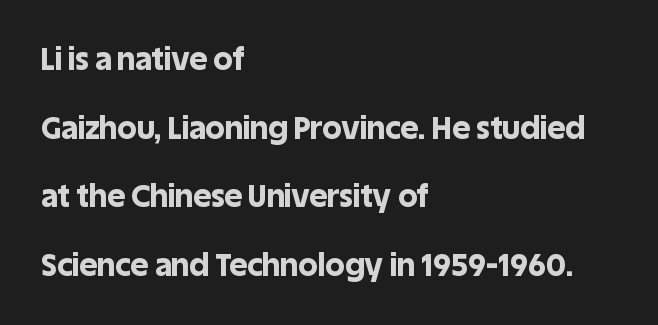
Typeset ragged right — the left edge is the straight one. Caption: standard tracking, unaltered. This is heavy type, rendered in bold. Unlike a traditional serif, this face leaves its strokes unadorned. The line-height multiplier appears high, well above default. Descenders are the only things crossing below the line.
